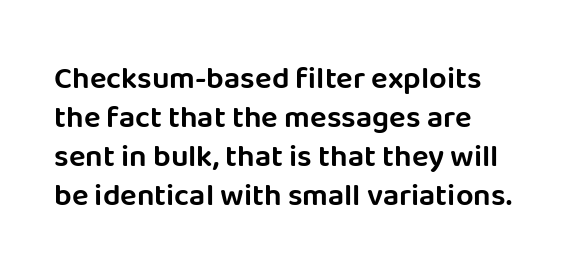
The image shows 31 px sans-serif type, upright; set left-aligned, normal line spacing (1.26x), normal letter spacing, not underlined; low stroke contrast and a large x-height.
